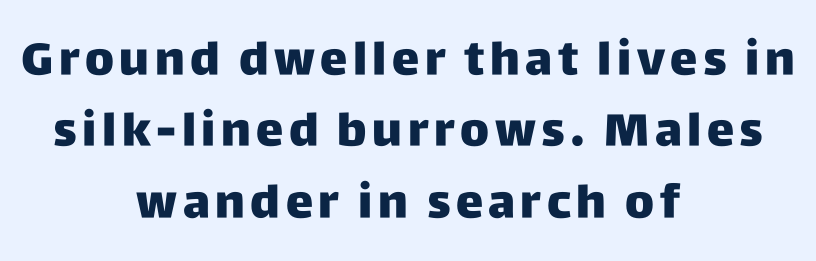
Glance below the letters and you will spot only blank space. I'd call this a sans setting — the letters go barefoot. You could not count columns in this text — the font is proportionally spaced. The specimen reads as upright at a glance. If you folded the block vertically in half, each line would mirror itself in length. The space between consecutive lines is moderate.
